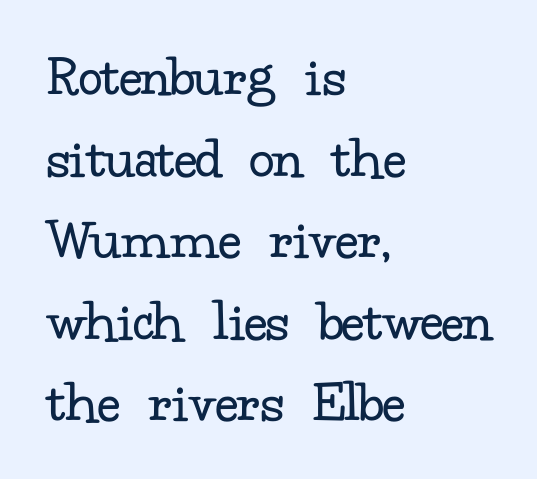
The image shows 60 px regular-weight serif type, upright; set left-aligned, normal line spacing (1.36x), normal letter spacing, not underlined; low stroke contrast and a small x-height.
